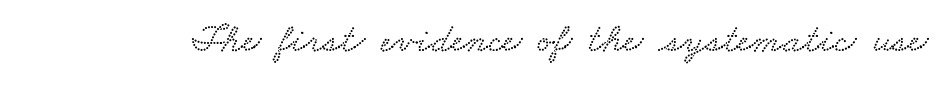
Words float on clear page, feet unadorned. The gaps between neighbouring characters are ordinary and unremarkable. Proportional: the letters do not fall into vertical columns.
